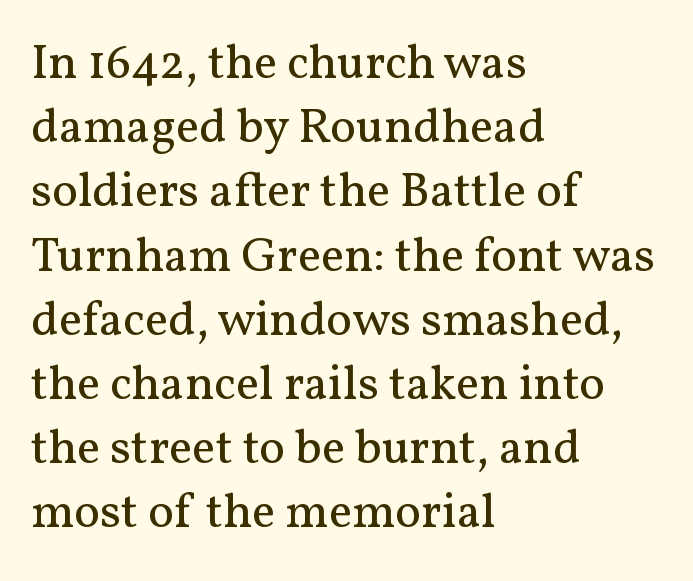
The image shows 49 px regular-weight serif type, upright; set left-aligned, normal line spacing (1.31x), normal letter spacing, not underlined; medium stroke contrast and a medium x-height.
